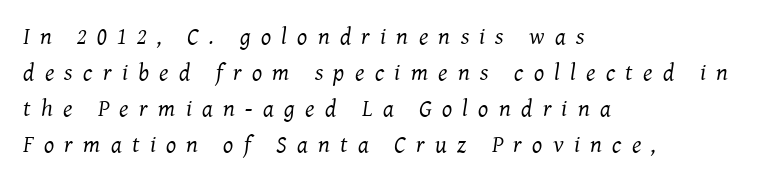
The image shows 24 px text type, italic (leaning right); set left-aligned, normal line spacing (1.5x), unusually wide letter spacing (+0.43 em), not underlined.
